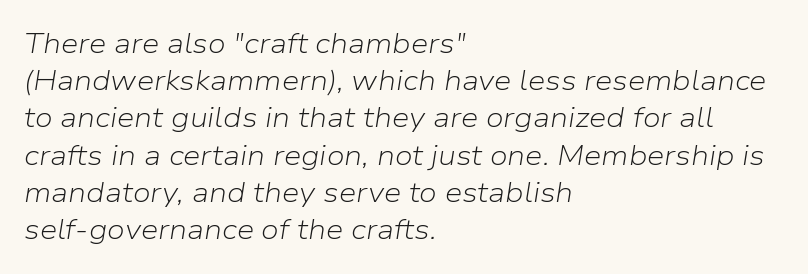
Q: Is the text bold? A: No.
Q: Is the text italic (slanted)? A: Yes, it leans right by about 9 degrees.
Q: Is the text underlined? A: No.
Q: How is the paragraph aligned? A: Left-aligned.
Q: Is the spacing between letters normal or unusually wide? A: Normal.
Q: Is the spacing between lines tight, normal or loose? A: Normal.
Q: Width (condensed, normal, or wide)? A: Normal.
Q: Stroke contrast? A: Low.
Q: x-height? A: Medium.
Q: Monospaced? A: No.
